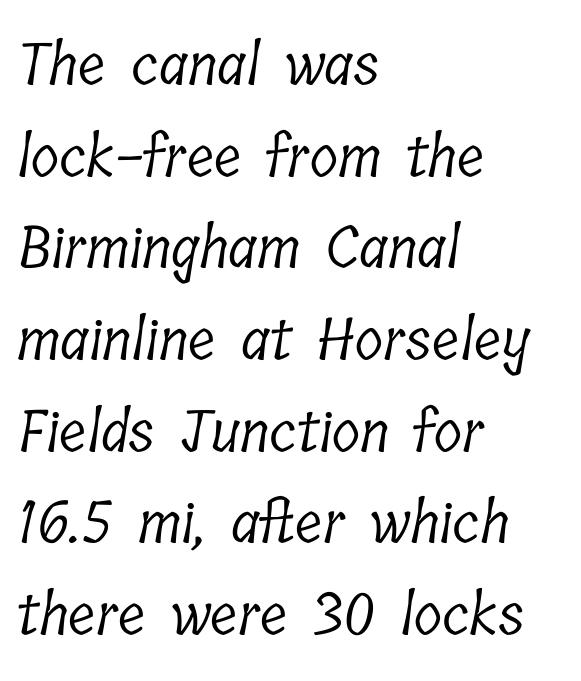
The image shows 58 px light, condensed serif type; set left-aligned, normal line spacing (1.58x), normal letter spacing, not underlined; low stroke contrast and a medium x-height.
